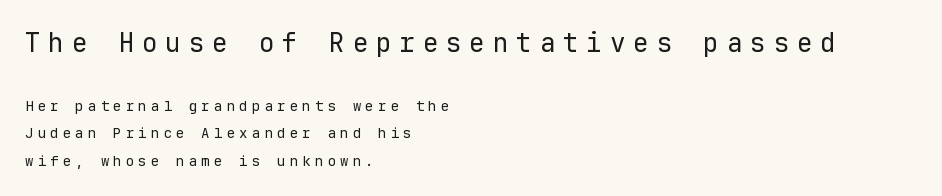
The image shows 26 px text type, upright; set left-aligned, loose line spacing (1.94x), unusually wide letter spacing (+0.3 em), not underlined; the first (top) block is 1.86x larger.
